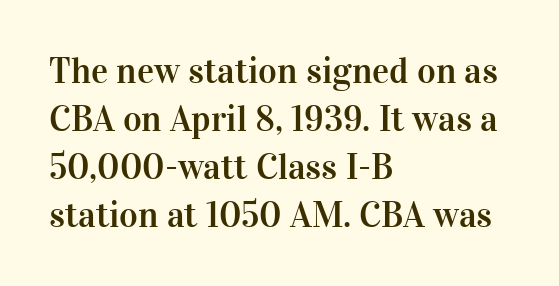
Q: Is the text italic (slanted)? A: No, it is upright.
Q: Is the typeface a serif or a sans-serif typeface? A: Serif.
Q: Is the text underlined? A: No.
Q: How is the paragraph aligned? A: Left-aligned.
Q: Is the spacing between letters normal or unusually wide? A: Normal.
Q: Is the spacing between lines tight, normal or loose? A: Normal.
Q: Width (condensed, normal, or wide)? A: Normal.
Q: Stroke contrast? A: High.
Q: x-height? A: Medium.
Q: Monospaced? A: No.
